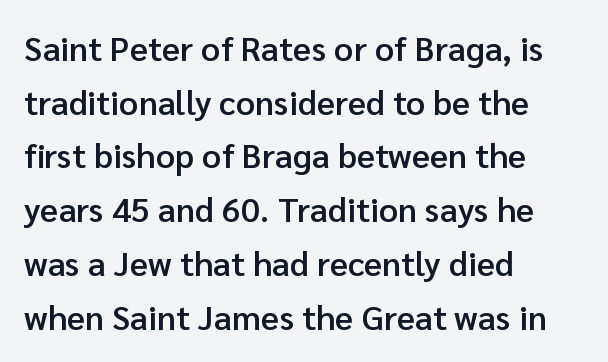
{"serif": "no", "italic": "no", "bold": "semi", "weight": "semibold", "width": "normal", "stroke_contrast": "low", "x_height": "medium", "monospaced": "no", "underline": "no", "align": "left", "line_spacing": "normal", "line_spacing_ratio": 1.58, "letter_spacing": "normal", "letter_spacing_em": 0.0, "glyph_px": 34}
